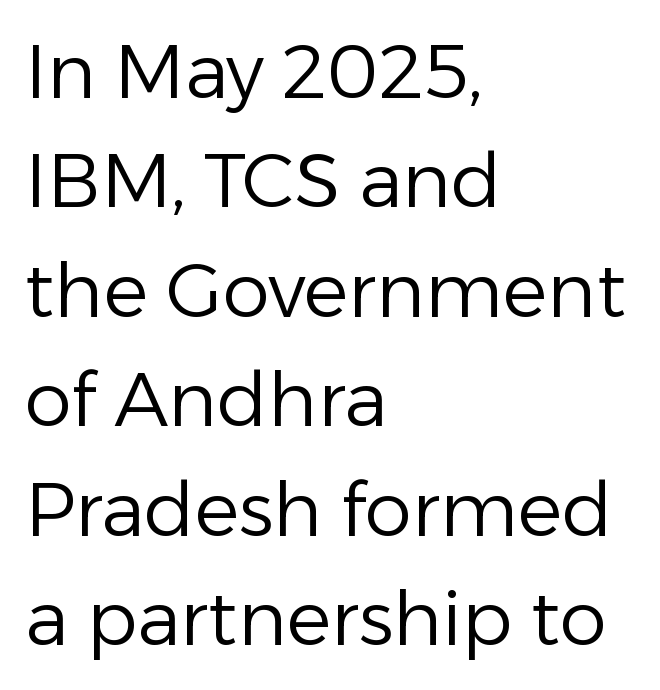
In terms of posture, this sample is upright. On a weight scale, this lands at 450 or below. Between one letter and the next there's only the usual sliver of space. Successive baselines arrive at the customary interval.
